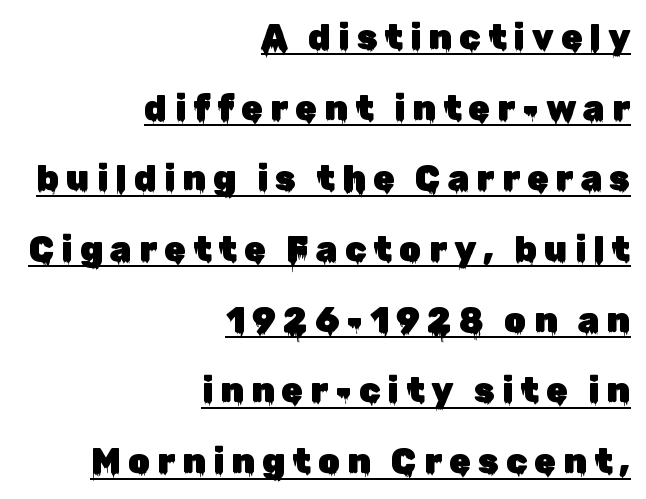
{"serif": "no", "italic": "no", "width": "normal", "stroke_contrast": "low", "x_height": "medium", "monospaced": "no", "underline": "yes", "align": "right", "line_spacing": "loose", "line_spacing_ratio": 2.02, "letter_spacing": "wide", "letter_spacing_em": 0.2, "glyph_px": 35}
